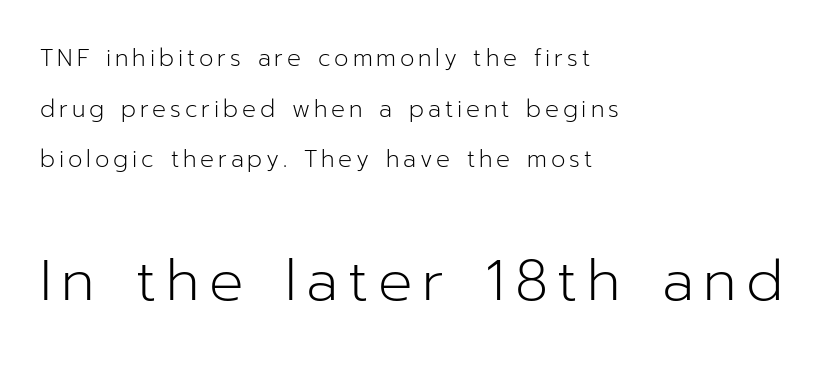
Q: Is the text bold? A: No.
Q: Is the text italic (slanted)? A: No, it is upright.
Q: Is the typeface a serif or a sans-serif typeface? A: Sans-serif.
Q: Is the text underlined? A: No.
Q: How is the paragraph aligned? A: Left-aligned.
Q: Is the spacing between lines tight, normal or loose? A: Loose.
Q: Which block of text is set in a larger size, the first (top) or the second (bottom)? A: The second (bottom) one.
Q: Width (condensed, normal, or wide)? A: Normal.
Q: Stroke contrast? A: Low.
Q: x-height? A: Medium.
Q: Monospaced? A: No.
